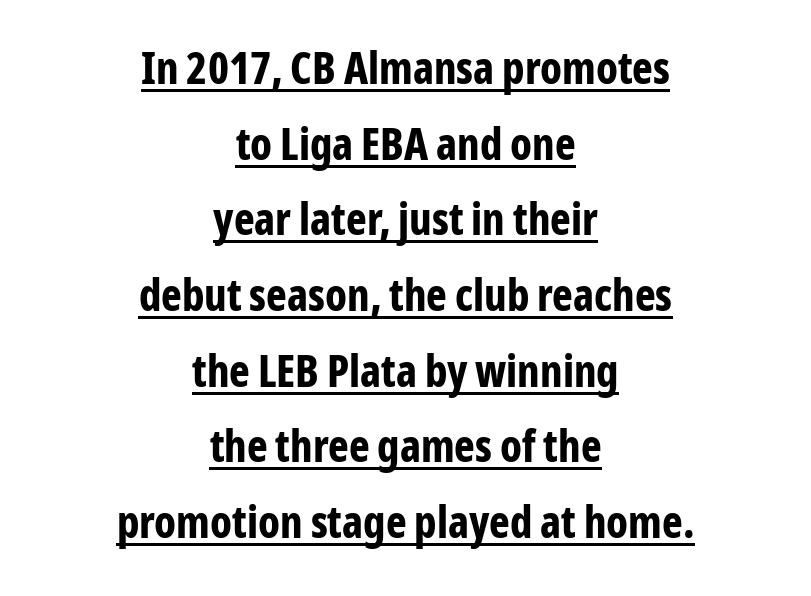
{"serif": "no", "italic": "no", "bold": "yes", "weight": "bold", "width": "condensed", "stroke_contrast": "low", "x_height": "medium", "monospaced": "no", "underline": "yes", "align": "center", "line_spacing_ratio": 1.72, "letter_spacing": "normal", "letter_spacing_em": 0.0, "glyph_px": 44}
